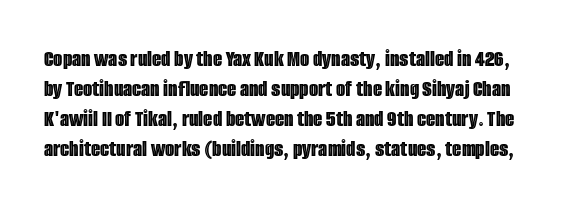
Q: Is the text italic (slanted)? A: No, it is upright.
Q: Is the text underlined? A: No.
Q: Is the spacing between letters normal or unusually wide? A: Normal.
Q: Is the spacing between lines tight, normal or loose? A: Normal.
